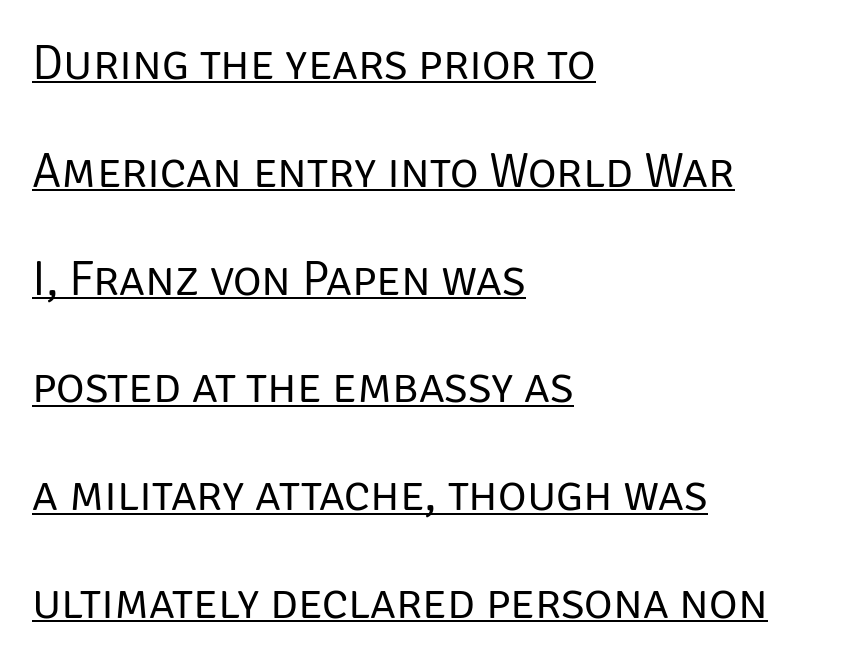
{"serif": "no", "italic": "no", "bold": "no", "weight": "regular", "width": "normal", "stroke_contrast": "low", "x_height": "large", "monospaced": "no", "underline": "yes", "align": "left", "line_spacing": "loose", "line_spacing_ratio": 2.2, "letter_spacing": "normal", "letter_spacing_em": 0.0, "glyph_px": 49}
